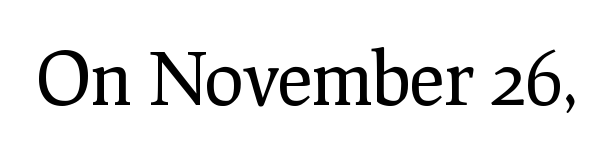
The tracking reads as untouched default to a designer's eye. The passage shown is not bold in any degree. Every character sits straight up, as roman type does. You can tell from the footed stems that serif type was used.
